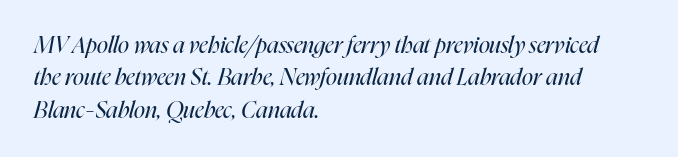
Q: Is the text bold? A: No.
Q: Is the text italic (slanted)? A: Yes, it leans right by about 16 degrees.
Q: Is the text underlined? A: No.
Q: How is the paragraph aligned? A: Left-aligned.
Q: Is the spacing between letters normal or unusually wide? A: Normal.
Q: Is the spacing between lines tight, normal or loose? A: Normal.
